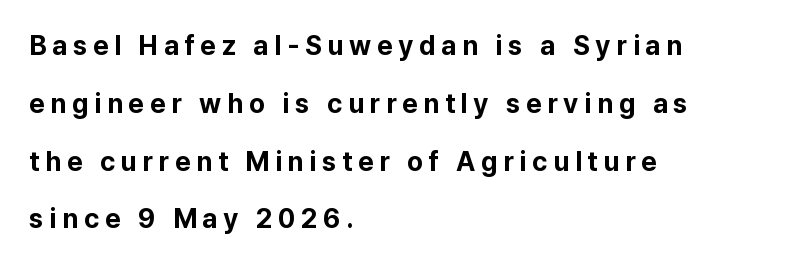
These lines were composed using upright roman letters. The strip under each line holds only bare page. Vertical spacing — loose. Compared with typical body copy, the letter spacing here is much looser. Which margin do the lines hug? The left one — the right edge is uneven. The typesetting leans heavy: a genuine bold.
